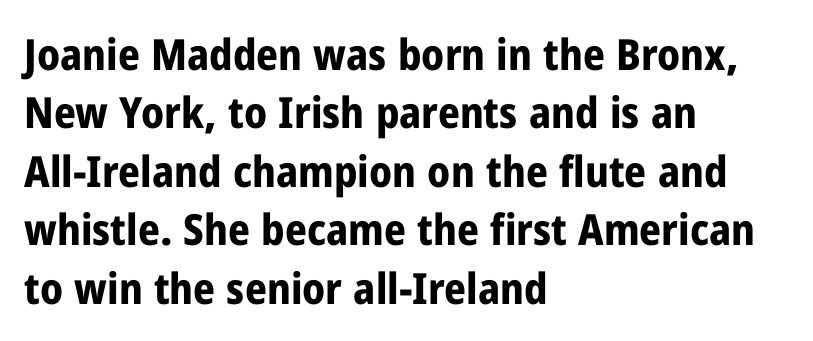
Compared with typical body copy, the letter spacing here is the same. Nope, not italic — everything's standing straight. The letters are bold, with thick, heavy strokes. Do the characters align in a grid? No, the font is proportional. Casual observation: everything's shoved over to the left. Vertically, the passage feels balanced, rows spaced as you'd expect.
